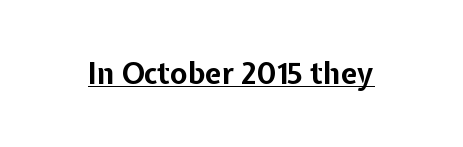
{"serif": "no", "italic": "no", "bold": "yes", "weight": "bold", "width": "normal", "stroke_contrast": "low", "x_height": "medium", "monospaced": "no", "underline": "yes", "letter_spacing": "normal", "letter_spacing_em": 0.0, "glyph_px": 29}
